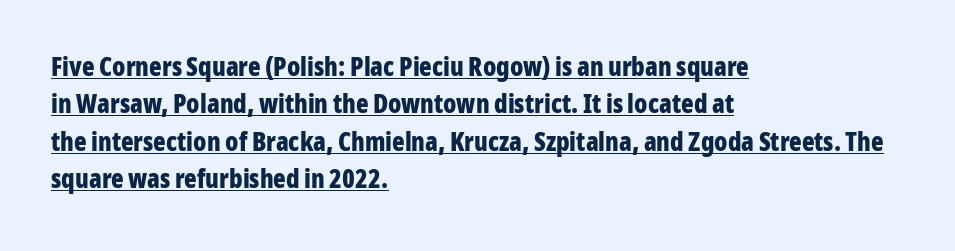
{"italic": "no", "bold": "yes", "underline": "yes", "align": "left", "line_spacing": "normal", "line_spacing_ratio": 1.44, "letter_spacing": "normal", "letter_spacing_em": 0.0, "glyph_px": 26}
